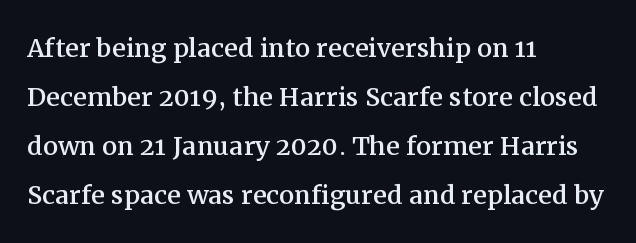
Q: Is the text italic (slanted)? A: No, it is upright.
Q: Is the typeface a serif or a sans-serif typeface? A: Serif.
Q: Is the text underlined? A: No.
Q: How is the paragraph aligned? A: Left-aligned.
Q: Is the spacing between letters normal or unusually wide? A: Normal.
Q: Is the spacing between lines tight, normal or loose? A: Normal.
Q: Width (condensed, normal, or wide)? A: Normal.
Q: Stroke contrast? A: Medium.
Q: x-height? A: Medium.
Q: Monospaced? A: No.
